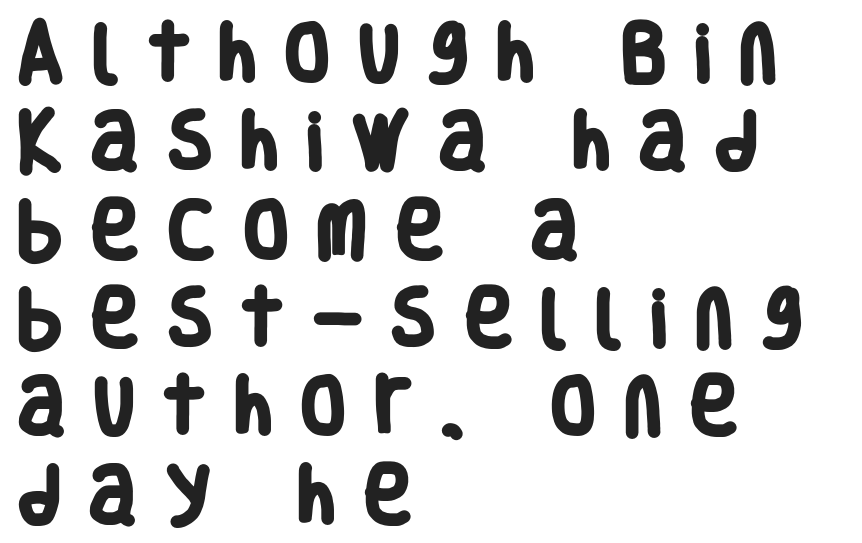
The image shows 64 px heavy, condensed sans-serif type; set left-aligned, normal line spacing (1.38x), unusually wide letter spacing (+0.46 em), not underlined; low stroke contrast and a large x-height.
